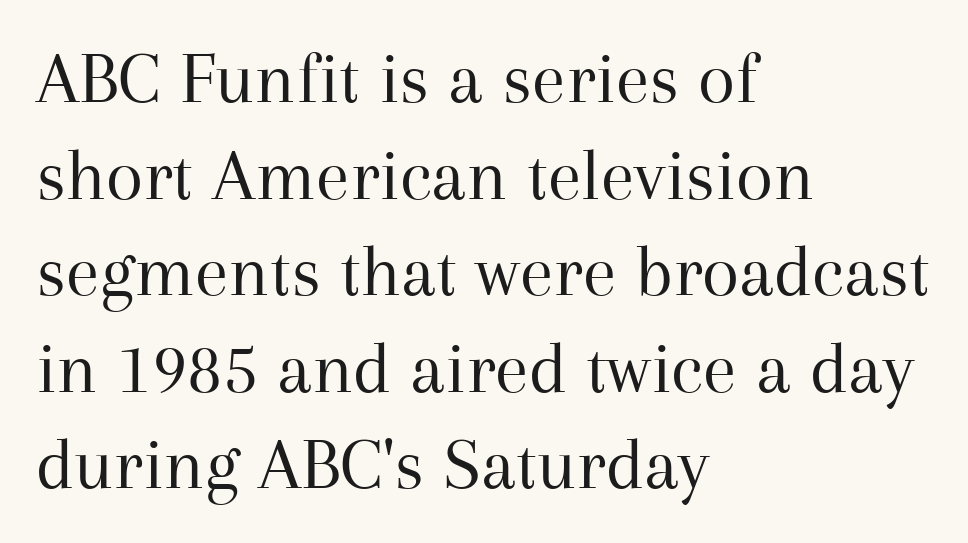
Classification — serif. The line texture is even and compact thanks to regular tracking. The passage shown stacks its lines at a standard gap. Caption: multi-line text, flush left, ragged right. Ordinary non-slanted type is in use.
